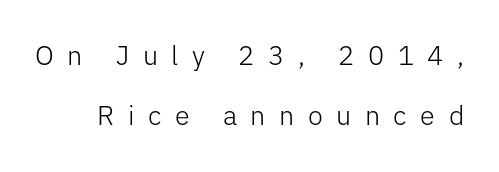
The image shows 27 px text type, upright; set loose line spacing (2.22x), unusually wide letter spacing (+0.5 em), not underlined.
